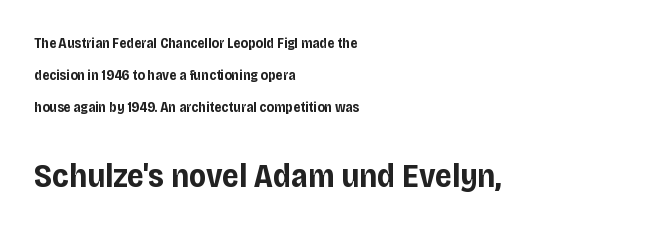
Q: Is the text bold? A: Yes.
Q: Is the text italic (slanted)? A: No, it is upright.
Q: Is the typeface a serif or a sans-serif typeface? A: Sans-serif.
Q: Is the text underlined? A: No.
Q: How is the paragraph aligned? A: Left-aligned.
Q: Is the spacing between letters normal or unusually wide? A: Normal.
Q: Is the spacing between lines tight, normal or loose? A: Loose.
Q: Which block of text is set in a larger size, the first (top) or the second (bottom)? A: The second (bottom) one.
Q: Width (condensed, normal, or wide)? A: Normal.
Q: Stroke contrast? A: Low.
Q: x-height? A: Large.
Q: Monospaced? A: No.
